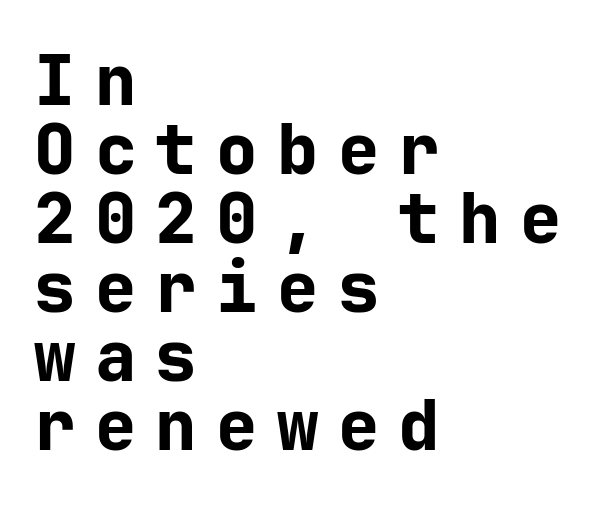
{"serif": "no", "italic": "no", "bold": "yes", "weight": "bold", "width": "normal", "stroke_contrast": "low", "x_height": "medium", "underline": "no", "align": "left", "line_spacing": "tight", "line_spacing_ratio": 1.0, "letter_spacing": "wide", "letter_spacing_em": 0.28, "glyph_px": 69}
